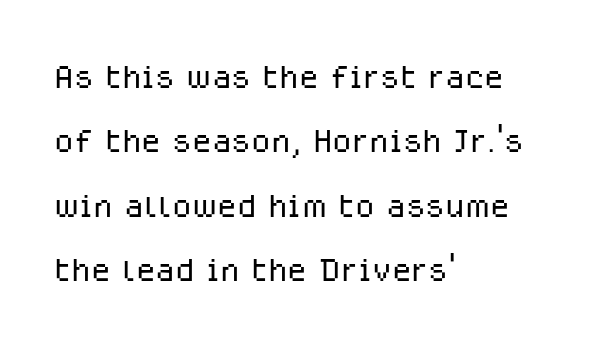
The leading is moderate, giving the passage an even texture. Short and long lines alike share a common starting point at left. Each letter's strokes conclude bluntly, with no projecting serifs. The specimen reads as upright at a glance.
